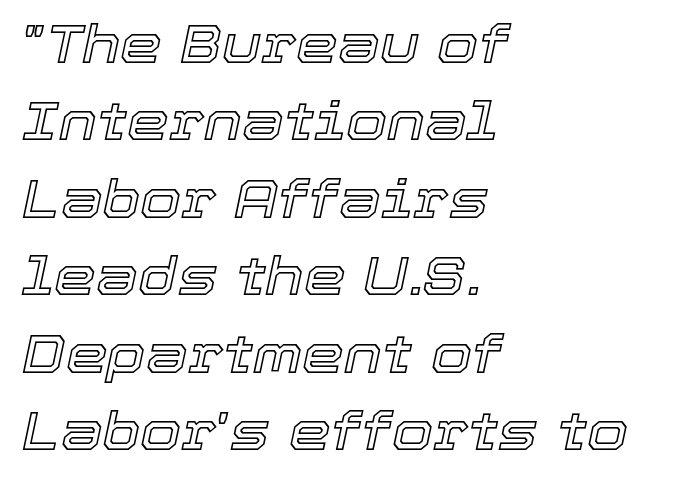
{"italic": "yes", "lean": "right", "slant_degrees": 12, "width": "normal", "x_height": "medium", "monospaced": "no", "underline": "no", "align": "left", "line_spacing": "normal", "line_spacing_ratio": 1.46, "letter_spacing": "normal", "letter_spacing_em": 0.0, "glyph_px": 53}
